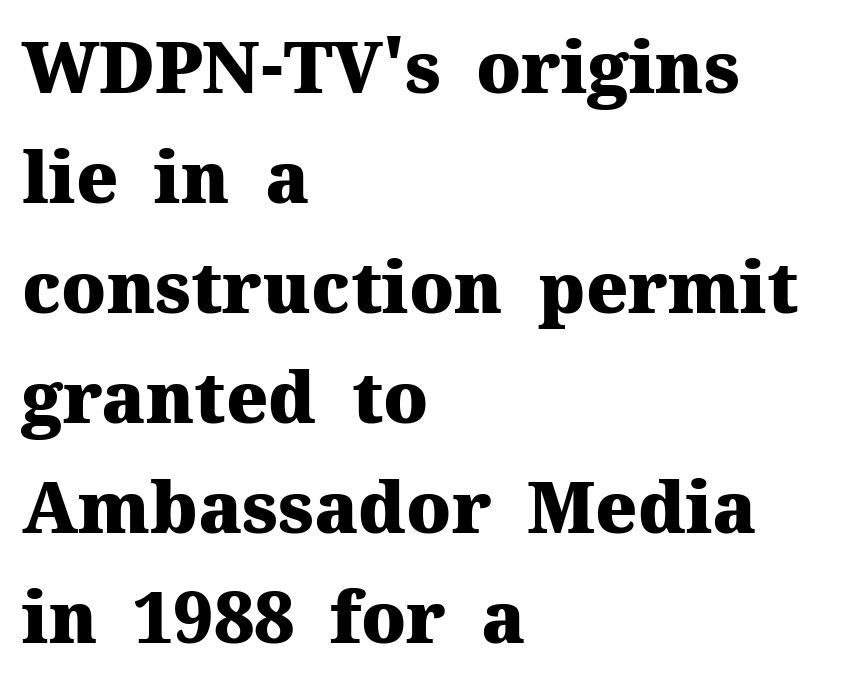
The rendering keeps characters at their native spacing. Compared with typical paragraphs, the rows here are spaced about the same. Classification — serif. The rendering anchors every line to the left-hand side. These lines carry a lot of weight — the face is fully bold. Looks like regular typesetting: each glyph gets only the width it needs.
